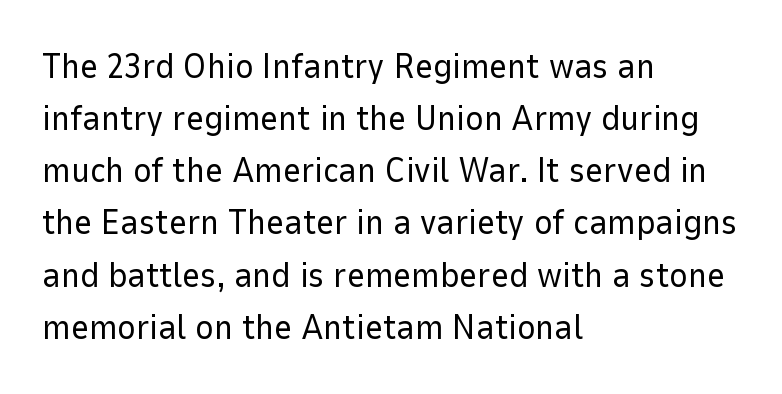
{"serif": "no", "italic": "no", "bold": "no", "weight": "regular", "width": "normal", "stroke_contrast": "low", "x_height": "medium", "monospaced": "no", "underline": "no", "align": "left", "line_spacing": "normal", "line_spacing_ratio": 1.49, "letter_spacing": "normal", "letter_spacing_em": 0.0, "glyph_px": 35}
